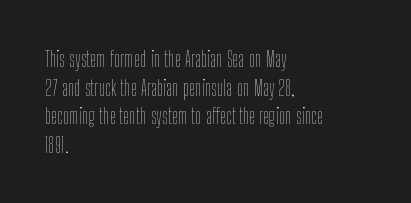
Check the space under the baseline: it is left empty. Characters follow at the spacing the type designer built in. These glyphs show unthickened strokes, regular width or finer. This is the regular roman posture of the typeface. A typesetter would call this leading conventional body-copy spacing. The compositor pushed each line to the left boundary.
